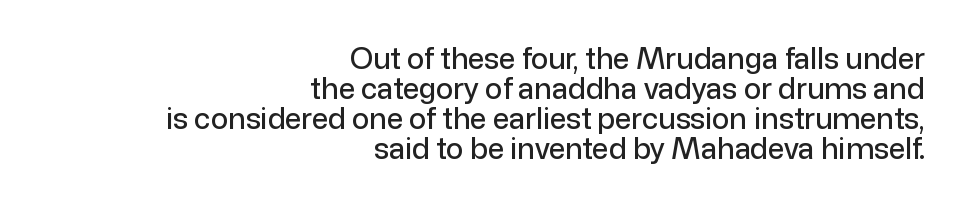
{"serif": "no", "italic": "no", "width": "normal", "stroke_contrast": "low", "x_height": "medium", "monospaced": "no", "underline": "no", "align": "right", "line_spacing": "tight", "line_spacing_ratio": 1.03, "letter_spacing": "normal", "letter_spacing_em": 0.0, "glyph_px": 29}
